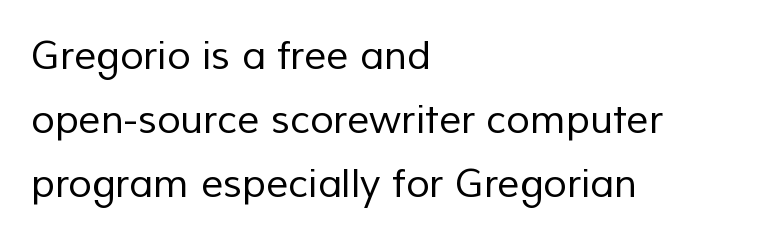
The image shows 39 px regular-weight sans-serif type; set left-aligned, normal line spacing (1.64x), normal letter spacing, not underlined; low stroke contrast and a medium x-height.
